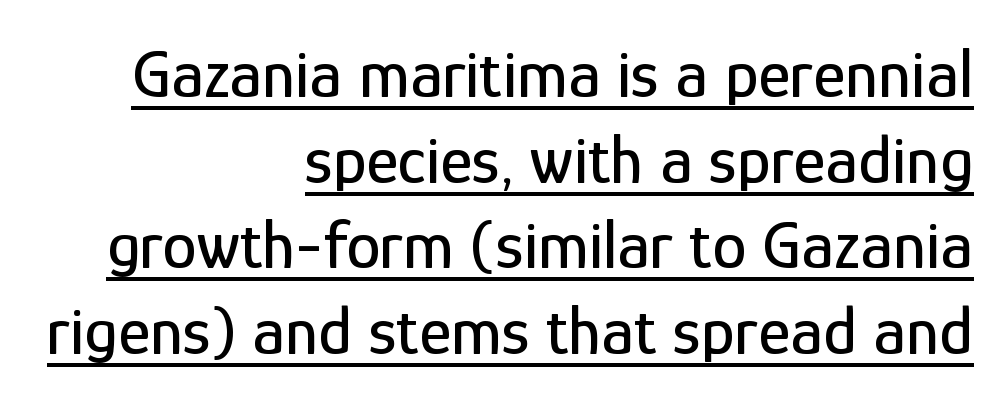
Q: Is the text italic (slanted)? A: No, it is upright.
Q: Is the typeface a serif or a sans-serif typeface? A: Sans-serif.
Q: Is the text underlined? A: Yes.
Q: How is the paragraph aligned? A: Right-aligned.
Q: Is the spacing between letters normal or unusually wide? A: Normal.
Q: Width (condensed, normal, or wide)? A: Condensed.
Q: Stroke contrast? A: Low.
Q: x-height? A: Medium.
Q: Monospaced? A: No.
